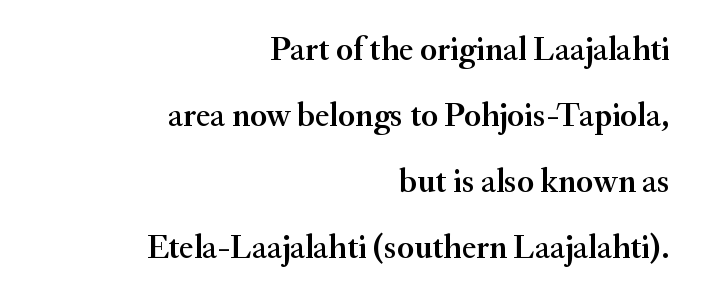
Visually the block forms a straight wall on the right and a jagged coastline on the left. The lettering stays uniformly vertical, giving the passage a roman look. Letters rest on an invisible, unmarked baseline. Emphasis by weight is partial: semibold. Rows of type keep a wide berth in the vertical direction. This sample uses a serif face.
